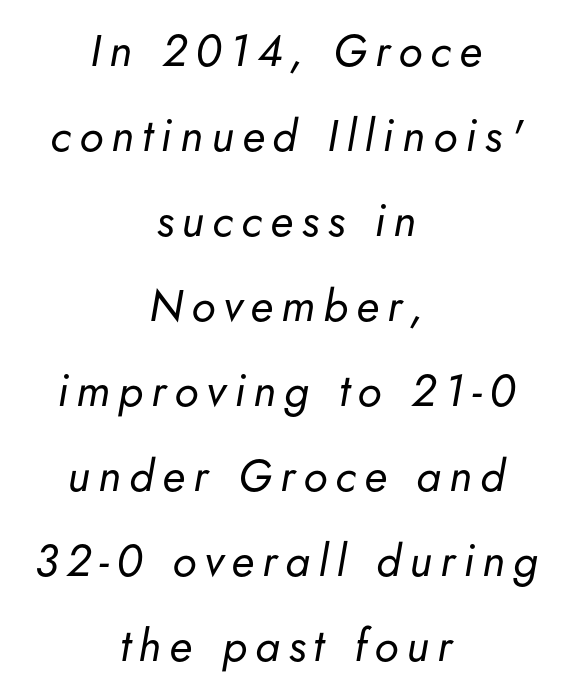
{"italic": "yes", "lean": "right", "slant_degrees": 5, "bold": "no", "weight": "regular", "width": "normal", "stroke_contrast": "low", "x_height": "small", "monospaced": "no", "underline": "no", "align": "center", "line_spacing_ratio": 1.89, "glyph_px": 45}
